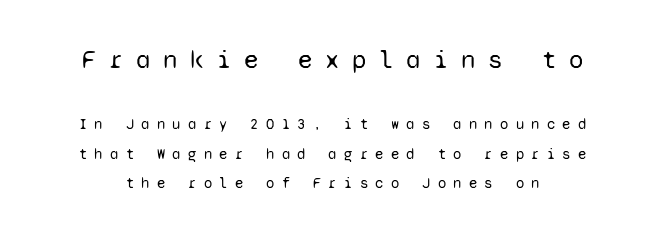
The image shows 26 px text type, upright; set loose line spacing (1.97x), unusually wide letter spacing (+0.49 em), not underlined; the first (top) block is 1.73x larger.
